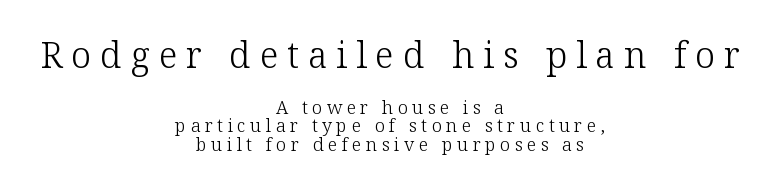
Q: Is the text bold? A: No.
Q: Is the text italic (slanted)? A: No, it is upright.
Q: Is the typeface a serif or a sans-serif typeface? A: Serif.
Q: Is the text underlined? A: No.
Q: How is the paragraph aligned? A: Centered.
Q: Is the spacing between letters normal or unusually wide? A: Unusually wide.
Q: Is the spacing between lines tight, normal or loose? A: Tight.
Q: Which block of text is set in a larger size, the first (top) or the second (bottom)? A: The first (top) one.
Q: Width (condensed, normal, or wide)? A: Normal.
Q: Stroke contrast? A: Low.
Q: x-height? A: Medium.
Q: Monospaced? A: No.
